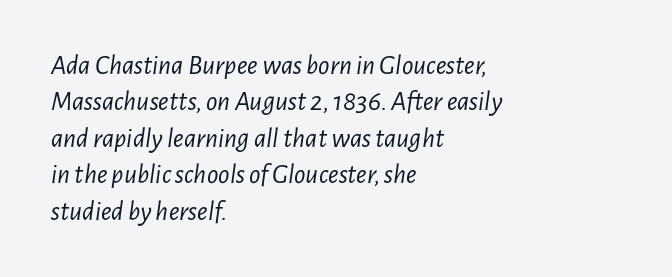
The image shows 28 px light, condensed type, italic (leaning right); set left-aligned, normal line spacing (1.3x), normal letter spacing, not underlined; low stroke contrast and a medium x-height.
